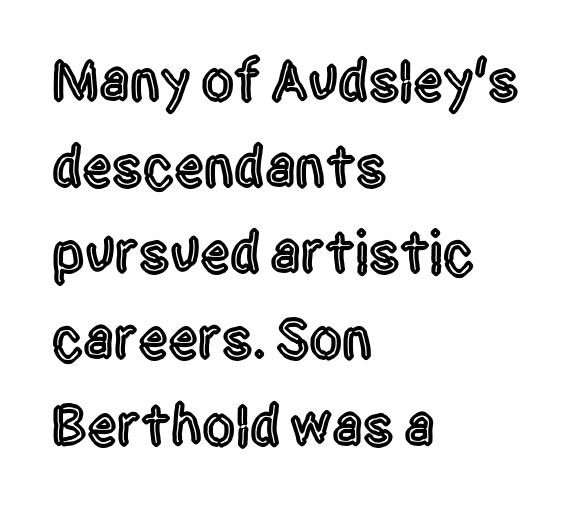
Q: Is the text italic (slanted)? A: No, it is upright.
Q: Is the typeface a serif or a sans-serif typeface? A: Sans-serif.
Q: Is the text underlined? A: No.
Q: How is the paragraph aligned? A: Left-aligned.
Q: Is the spacing between letters normal or unusually wide? A: Normal.
Q: Is the spacing between lines tight, normal or loose? A: Normal.
Q: Width (condensed, normal, or wide)? A: Condensed.
Q: x-height? A: Large.
Q: Monospaced? A: No.
